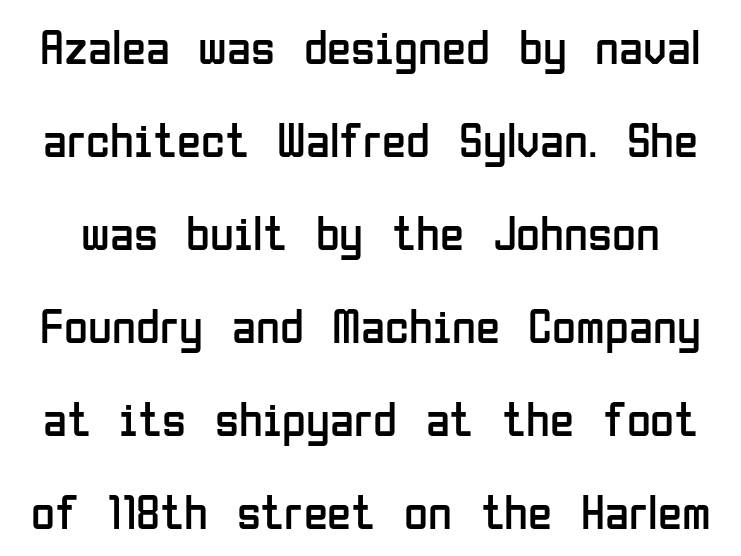
You could not count columns in this text — the font is proportionally spaced. Spacing between characters is what you'd get straight out of the box. The line-height multiplier appears high, well above default. The letterforms sit at book weight or below. Do the letters lean? They stand straight.
